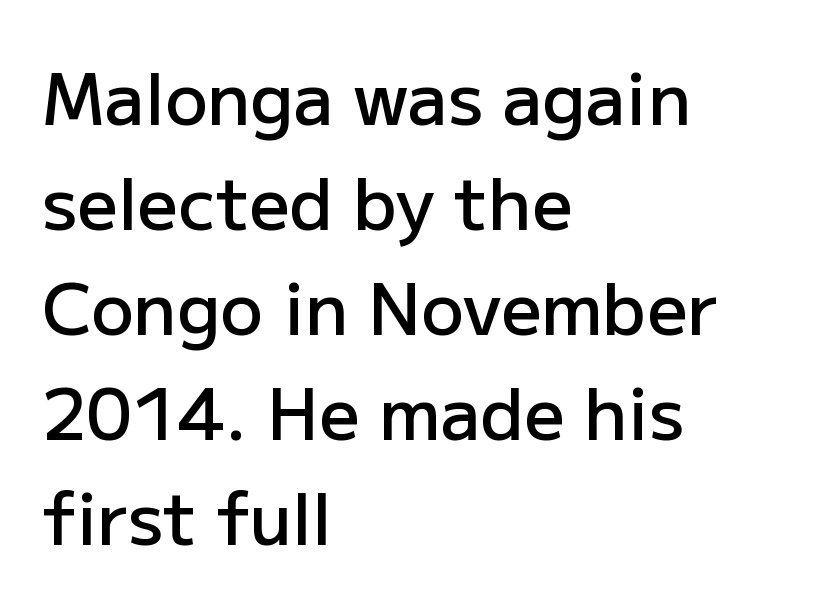
Q: Is the text bold? A: Semi-bold.
Q: Is the text italic (slanted)? A: No, it is upright.
Q: Is the typeface a serif or a sans-serif typeface? A: Sans-serif.
Q: Is the text underlined? A: No.
Q: How is the paragraph aligned? A: Left-aligned.
Q: Is the spacing between letters normal or unusually wide? A: Normal.
Q: Is the spacing between lines tight, normal or loose? A: Normal.
Q: Width (condensed, normal, or wide)? A: Normal.
Q: Stroke contrast? A: Low.
Q: x-height? A: Medium.
Q: Monospaced? A: No.
